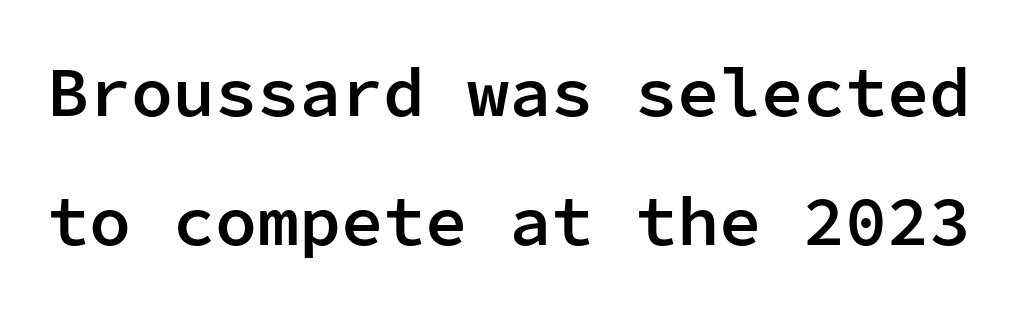
Classification — sans serif. The face used here is a semibold: visibly heavier than regular, lighter than bold. These lines are rendered in a fixed-pitch font. The letters stand upright; this is a roman face.
